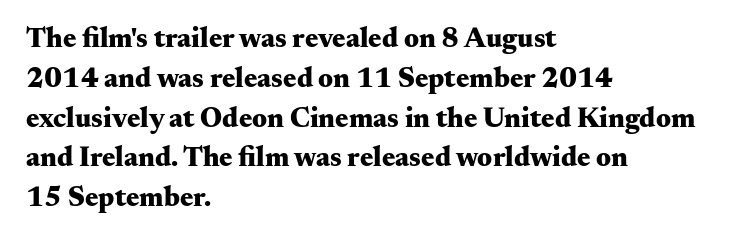
{"serif": "yes", "italic": "no", "bold": "yes", "weight": "heavy", "width": "wide", "stroke_contrast": "medium", "x_height": "small", "monospaced": "no", "underline": "no", "align": "left", "line_spacing": "normal", "line_spacing_ratio": 1.42, "letter_spacing": "normal", "letter_spacing_em": 0.0, "glyph_px": 28}
